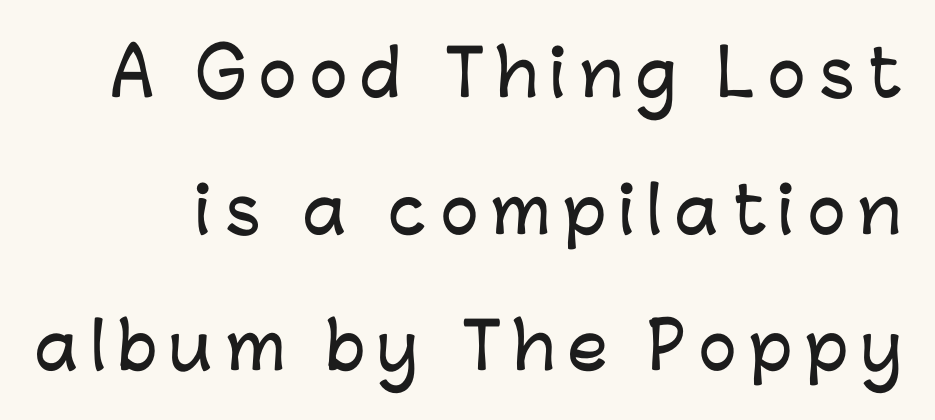
The image shows 63 px sans-serif type, upright; set loose line spacing (2.17x), unusually wide letter spacing (+0.21 em), not underlined; low stroke contrast and a medium x-height.
